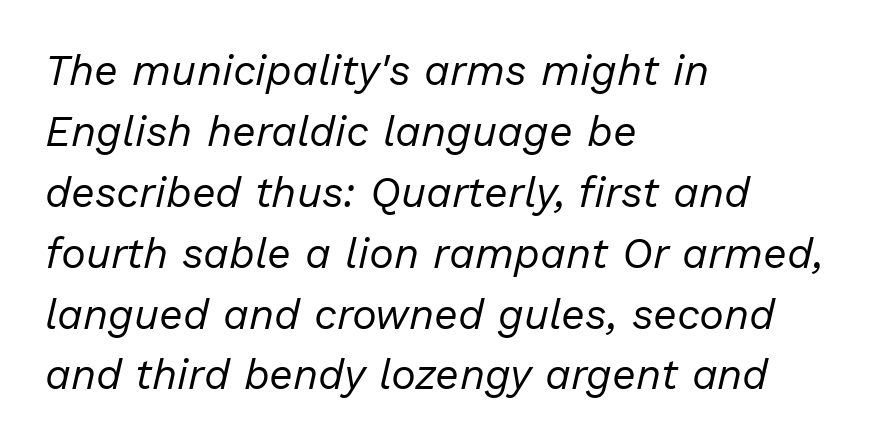
The paragraph has a hard left edge and a soft right edge. Check the space under the baseline: it is left empty. A quiet, ordinary-to-light weight characterises the typeface. Note the varied advance widths — an 'i' is clearly narrower than an 'm'. What's the leading like? Ordinary, nothing unusual.
